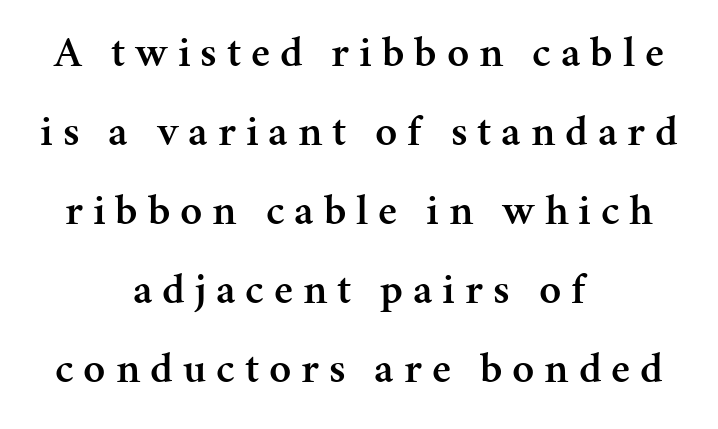
The image shows 43 px semibold serif type, upright; set centered, line spacing 1.84x, unusually wide letter spacing (+0.23 em), not underlined; medium stroke contrast and a medium x-height.
